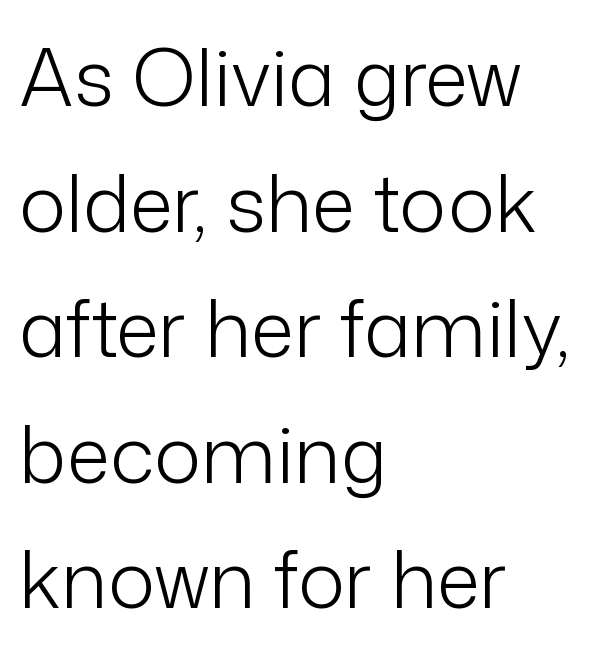
{"serif": "no", "italic": "no", "bold": "no", "weight": "light", "width": "normal", "stroke_contrast": "low", "x_height": "medium", "monospaced": "no", "underline": "no", "align": "left", "line_spacing": "normal", "line_spacing_ratio": 1.59, "letter_spacing": "normal", "letter_spacing_em": 0.0, "glyph_px": 79}
